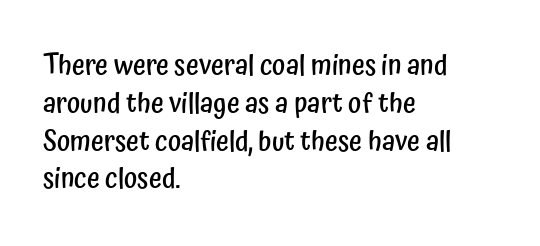
The image shows 28 px semibold, condensed sans-serif type, upright; set left-aligned, normal line spacing (1.35x), normal letter spacing, not underlined; low stroke contrast and a medium x-height.
